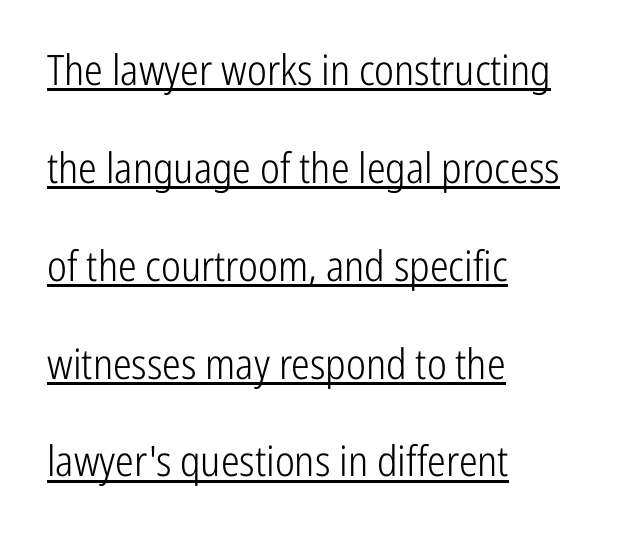
Stroke terminals: plain, sans-serif. The face used here is proportionally spaced, like ordinary book or web type. The weight would be labelled regular, book, light, or lighter still. Vertical strokes here are truly vertical. The designer dialed line spacing up above the default. A classic flush-left, rag-right setting is used for this passage.
